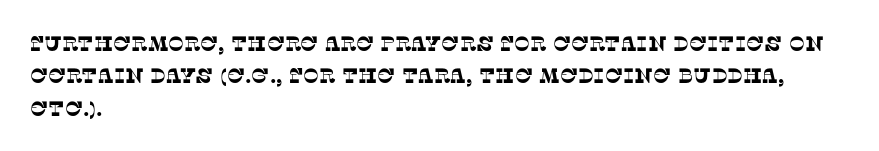
Type without underlining. Left-aligned paragraph, ragged on the right. Words appear dense and cohesive because spacing is normal. The rows are spaced the way most documents space them.
